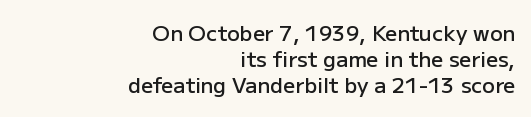
Students, this is semibold: more ink than regular, less than bold. What stands out about the letter spacing? Nothing — it is the standard amount. Does the lettering tilt? It doesn't — this is upright. No word sits above an underline. The typesetter chose a ragged-left arrangement here.
